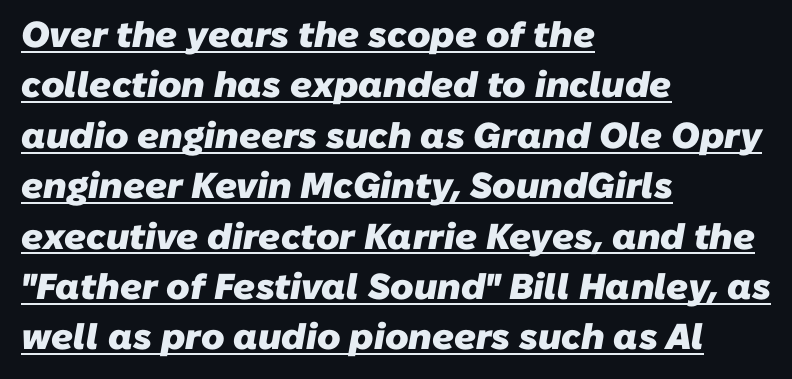
Q: Is the text bold? A: Yes.
Q: Is the typeface a serif or a sans-serif typeface? A: Sans-serif.
Q: Is the text underlined? A: Yes.
Q: How is the paragraph aligned? A: Left-aligned.
Q: Is the spacing between letters normal or unusually wide? A: Normal.
Q: Is the spacing between lines tight, normal or loose? A: Normal.
Q: Width (condensed, normal, or wide)? A: Normal.
Q: Stroke contrast? A: Low.
Q: x-height? A: Medium.
Q: Monospaced? A: No.
